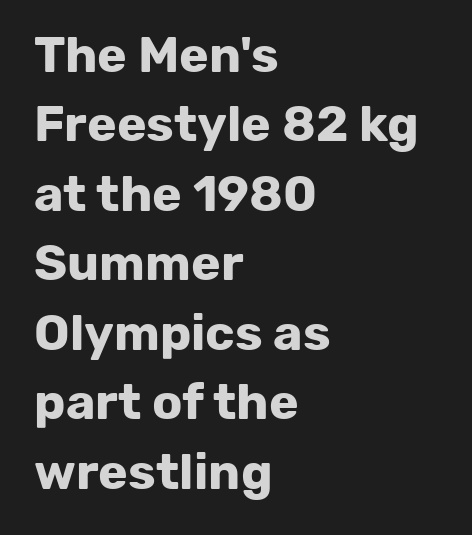
Q: Is the text bold? A: Yes.
Q: Is the text italic (slanted)? A: No, it is upright.
Q: Is the typeface a serif or a sans-serif typeface? A: Sans-serif.
Q: Is the text underlined? A: No.
Q: How is the paragraph aligned? A: Left-aligned.
Q: Is the spacing between letters normal or unusually wide? A: Normal.
Q: Is the spacing between lines tight, normal or loose? A: Normal.
Q: Width (condensed, normal, or wide)? A: Normal.
Q: Stroke contrast? A: Low.
Q: x-height? A: Medium.
Q: Monospaced? A: No.
